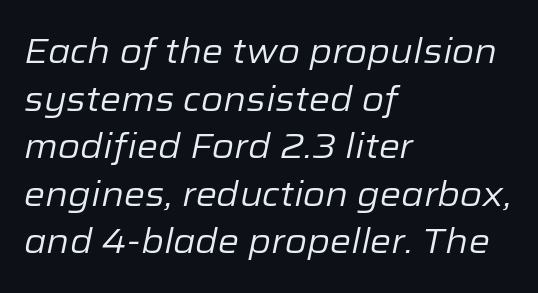
Q: Is the text bold? A: No.
Q: Is the text italic (slanted)? A: Yes, it leans right by about 12 degrees.
Q: Is the text underlined? A: No.
Q: How is the paragraph aligned? A: Left-aligned.
Q: Is the spacing between letters normal or unusually wide? A: Normal.
Q: Is the spacing between lines tight, normal or loose? A: Normal.
Q: Width (condensed, normal, or wide)? A: Normal.
Q: Stroke contrast? A: Low.
Q: x-height? A: Medium.
Q: Monospaced? A: No.
